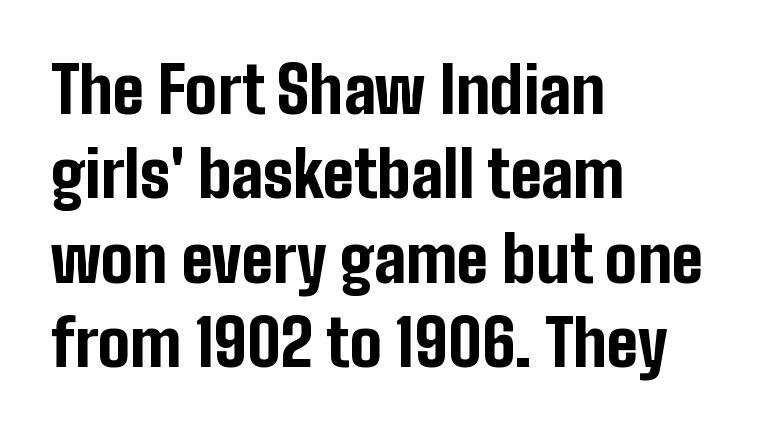
To sum up the face: it is a sans, with no serifs. The type sits square on the baseline with zero lean. You could not count columns in this text — the font is proportionally spaced. The strip under each line holds only bare page. Look at the tracking — it's just the regular setting, nothing added. The rendering uses a bold face; every stroke is thick and dark.
